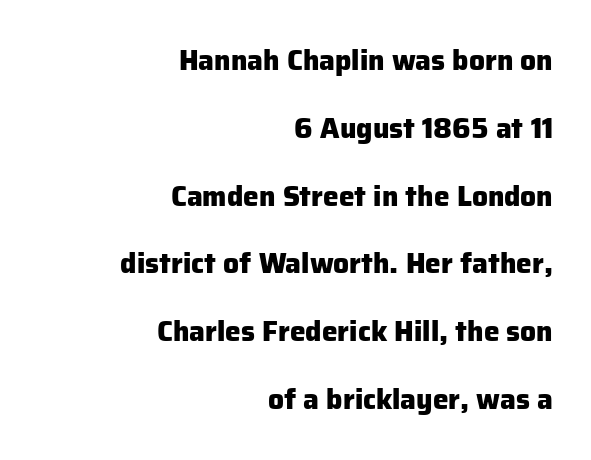
Q: Is the text bold? A: Yes.
Q: Is the text italic (slanted)? A: No, it is upright.
Q: Is the typeface a serif or a sans-serif typeface? A: Sans-serif.
Q: Is the text underlined? A: No.
Q: How is the paragraph aligned? A: Right-aligned.
Q: Is the spacing between letters normal or unusually wide? A: Normal.
Q: Is the spacing between lines tight, normal or loose? A: Loose.
Q: Width (condensed, normal, or wide)? A: Normal.
Q: Stroke contrast? A: Low.
Q: x-height? A: Medium.
Q: Monospaced? A: No.
